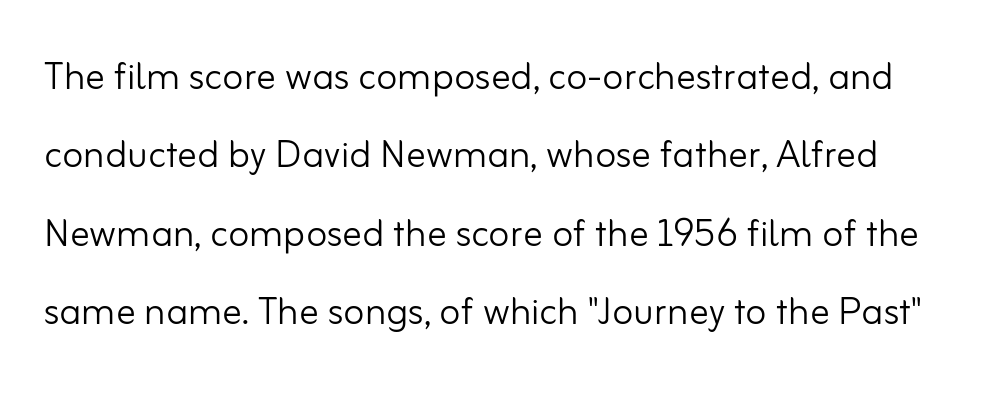
The image shows 49 px light sans-serif type, upright; set normal line spacing (1.6x), normal letter spacing, not underlined; low stroke contrast and a small x-height.
